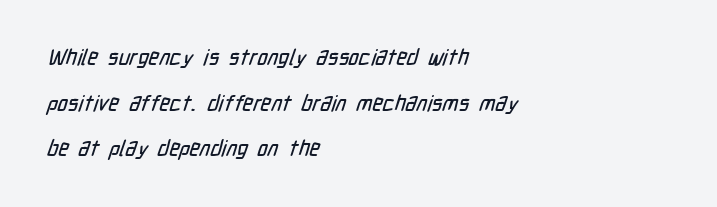
Descenders are the only things crossing below the line. Here the glyphs are tracked normally, forming tight word shapes. Honestly, the rows look like they've been pulled way apart. These lines stack with their left ends in a neat column.
